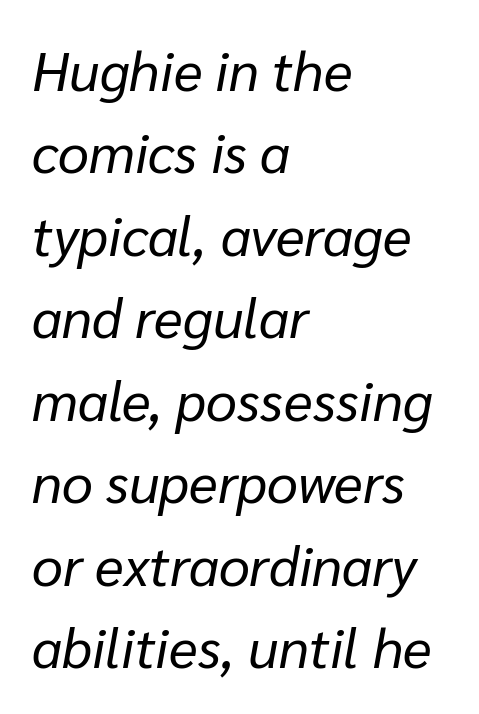
{"italic": "yes", "lean": "right", "slant_degrees": 10, "bold": "no", "weight": "regular", "width": "normal", "stroke_contrast": "low", "x_height": "medium", "monospaced": "no", "underline": "no", "align": "left", "line_spacing": "normal", "line_spacing_ratio": 1.5, "letter_spacing": "normal", "letter_spacing_em": 0.0, "glyph_px": 55}
